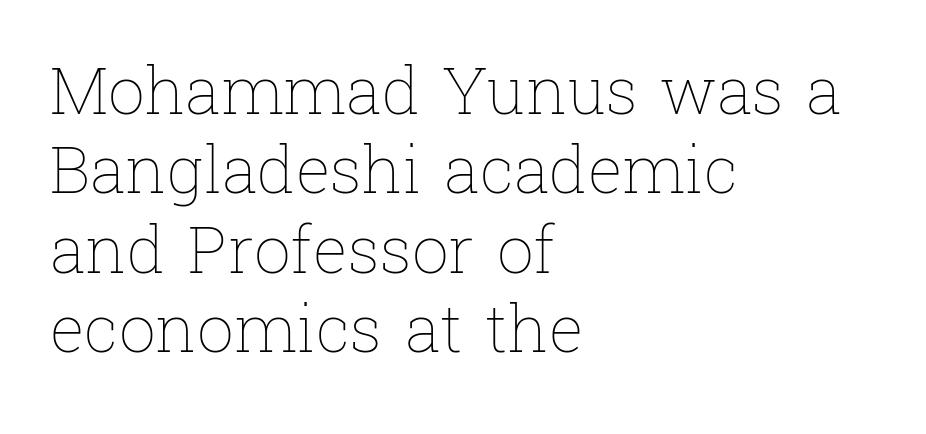
The zone under the glyphs is completely vacant. The weight would be labelled regular, book, light, or lighter still. Letter spacing: default. It's the straight-up-and-down kind of type. This sample is left-justified, so line endings fall wherever the words run out.
